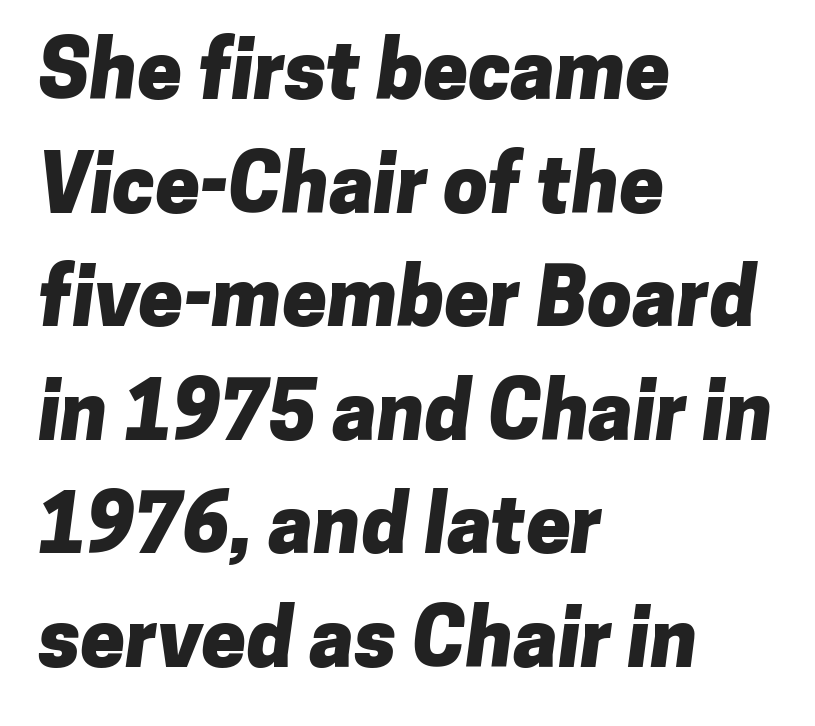
The image shows 80 px heavy sans-serif type; set left-aligned, normal line spacing (1.42x), normal letter spacing, not underlined; low stroke contrast and a medium x-height.
